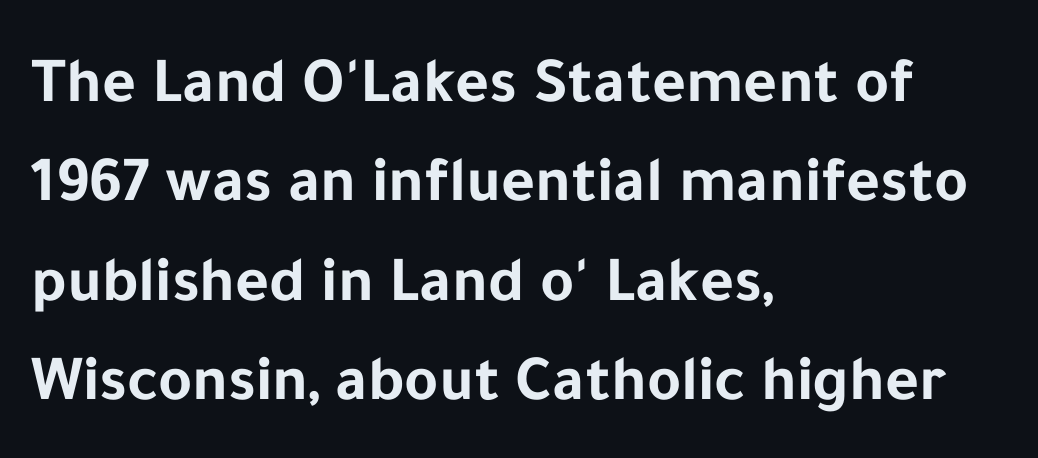
The letters stand straight up with perfectly vertical stems. The characters display no serif detailing; their extremities are plain. If you drew a ruler down the left edge, every line would touch it. Each glyph is drawn with heavy, bold strokes.
